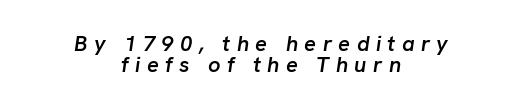
Q: Is the text bold? A: Semi-bold.
Q: Is the text italic (slanted)? A: Yes, it leans right by about 8 degrees.
Q: Is the text underlined? A: No.
Q: How is the paragraph aligned? A: Centered.
Q: Is the spacing between letters normal or unusually wide? A: Unusually wide.
Q: Is the spacing between lines tight, normal or loose? A: Tight.
